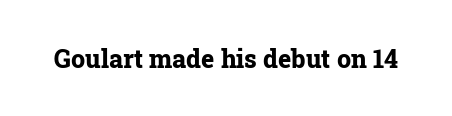
{"italic": "no", "bold": "yes", "underline": "no", "letter_spacing": "normal", "letter_spacing_em": 0.0, "glyph_px": 25}
